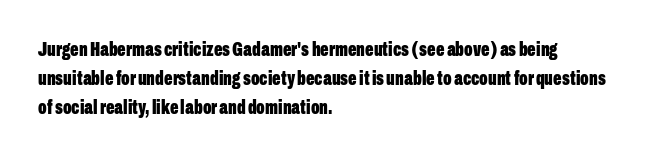
Q: Is the text bold? A: Yes.
Q: Is the text italic (slanted)? A: No, it is upright.
Q: Is the text underlined? A: No.
Q: How is the paragraph aligned? A: Left-aligned.
Q: Is the spacing between letters normal or unusually wide? A: Normal.
Q: Is the spacing between lines tight, normal or loose? A: Normal.
